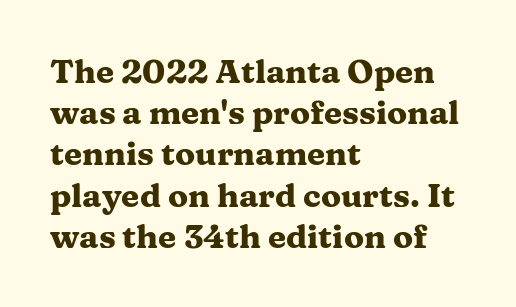
A clean baseline with only descenders dipping below it. Is there much room between lines? A standard amount, neither cramped nor airy. You could not count columns in this text — the font is proportionally spaced. Short and long lines alike share a common starting point at left. The passage shown is typeset with a serif family. The passage shown has conventional tracking throughout.
